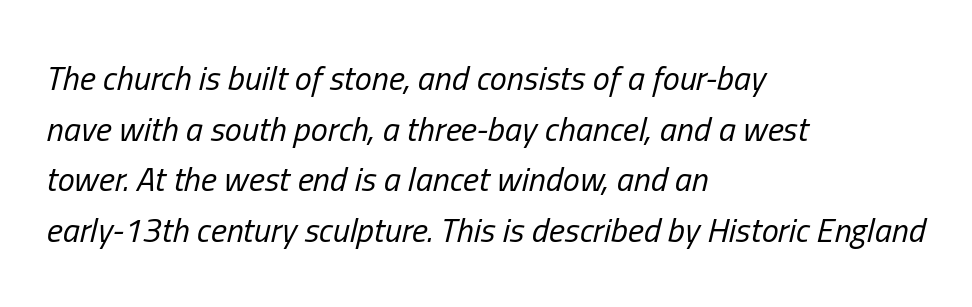
The image shows 34 px regular-weight, condensed type, italic (leaning right); set left-aligned, normal line spacing (1.49x), normal letter spacing, not underlined; low stroke contrast and a medium x-height.
